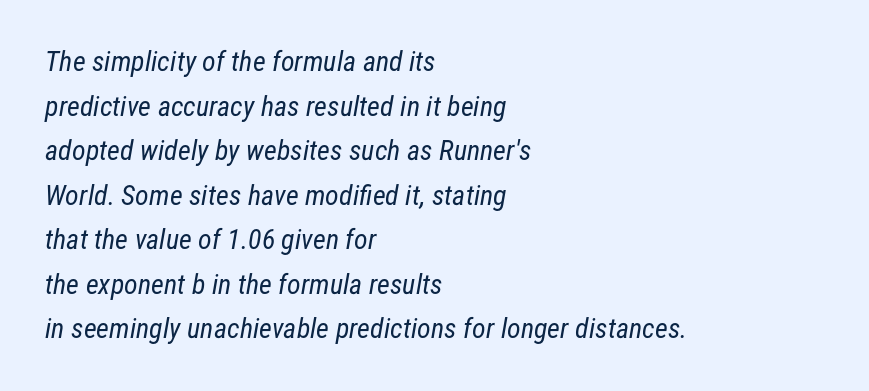
The image shows 28 px regular-weight, condensed sans-serif type; set left-aligned, normal line spacing (1.59x), normal letter spacing, not underlined; low stroke contrast and a medium x-height.
